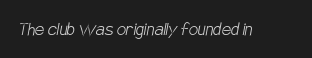
Q: Is the text bold? A: No.
Q: Is the text underlined? A: No.
Q: Is the spacing between letters normal or unusually wide? A: Normal.
